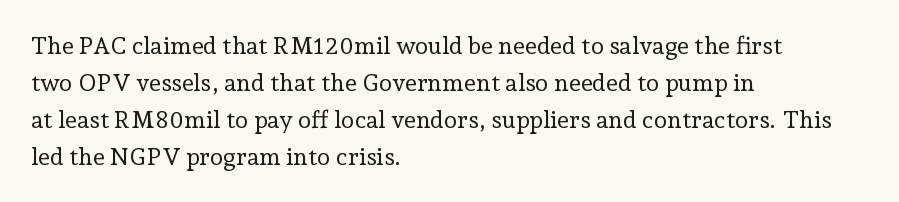
{"italic": "no", "bold": "no", "underline": "no", "align": "left", "line_spacing": "normal", "line_spacing_ratio": 1.54, "letter_spacing": "normal", "letter_spacing_em": 0.0, "glyph_px": 24}
